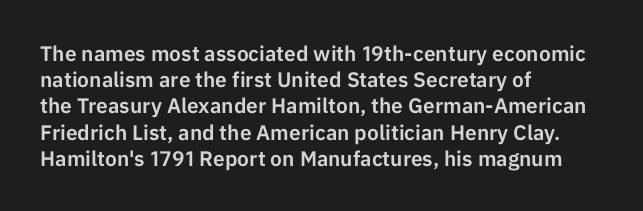
The image shows 21 px text type, upright; set left-aligned, normal line spacing (1.25x), normal letter spacing, not underlined.
